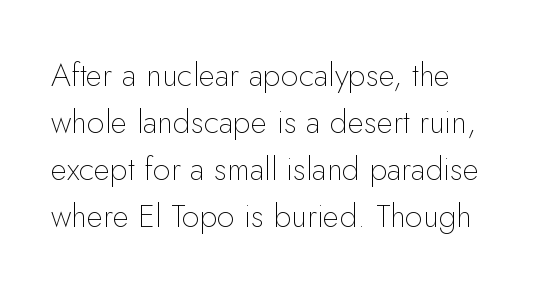
{"serif": "no", "italic": "no", "bold": "no", "weight": "thin", "width": "normal", "stroke_contrast": "low", "x_height": "small", "monospaced": "no", "underline": "no", "line_spacing": "normal", "line_spacing_ratio": 1.47, "letter_spacing": "normal", "letter_spacing_em": 0.0, "glyph_px": 32}
